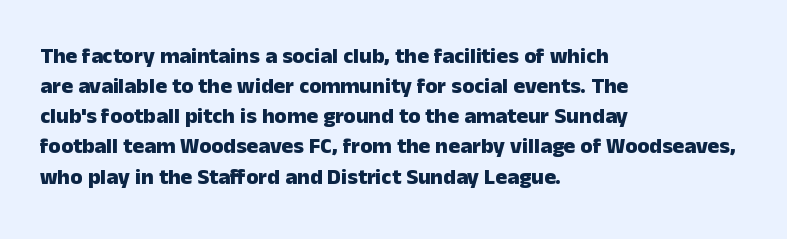
{"italic": "no", "bold": "yes", "underline": "no", "align": "left", "line_spacing": "normal", "line_spacing_ratio": 1.37, "letter_spacing": "normal", "letter_spacing_em": 0.0, "glyph_px": 22}
